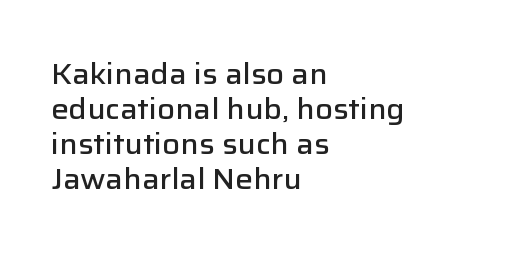
The image shows 29 px semibold sans-serif type, upright; set left-aligned, line spacing 1.21x, normal letter spacing, not underlined; low stroke contrast and a medium x-height.
